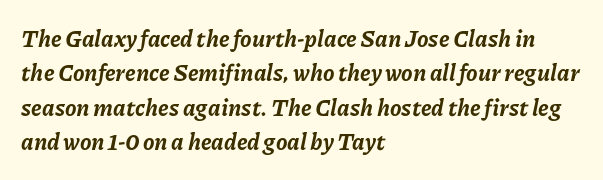
The image shows 23 px bold type, italic (leaning right); set left-aligned, normal line spacing (1.5x), normal letter spacing, not underlined.
